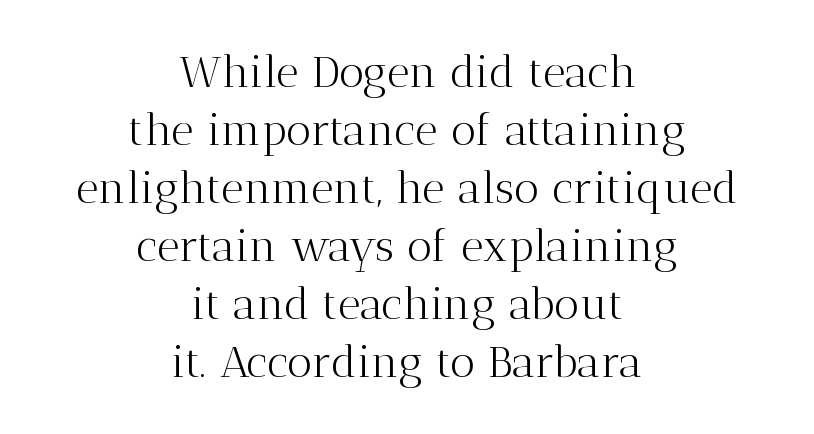
Q: Is the text bold? A: No.
Q: Is the text italic (slanted)? A: No, it is upright.
Q: Is the typeface a serif or a sans-serif typeface? A: Serif.
Q: Is the text underlined? A: No.
Q: How is the paragraph aligned? A: Centered.
Q: Is the spacing between letters normal or unusually wide? A: Normal.
Q: Is the spacing between lines tight, normal or loose? A: Normal.
Q: Width (condensed, normal, or wide)? A: Normal.
Q: Stroke contrast? A: Medium.
Q: x-height? A: Medium.
Q: Monospaced? A: No.
